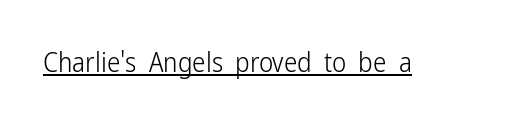
{"italic": "no", "bold": "no", "underline": "yes", "letter_spacing": "normal", "letter_spacing_em": 0.0, "glyph_px": 27}
